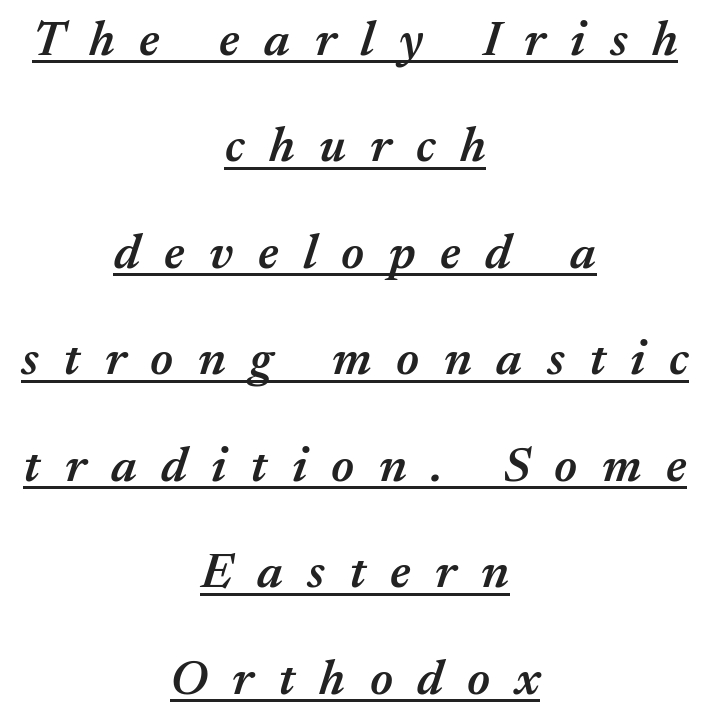
{"italic": "yes", "lean": "right", "slant_degrees": 17, "bold": "semi", "weight": "semibold", "width": "normal", "stroke_contrast": "medium", "x_height": "medium", "monospaced": "no", "underline": "yes", "align": "center", "line_spacing": "loose", "line_spacing_ratio": 2.13, "letter_spacing": "wide", "letter_spacing_em": 0.49, "glyph_px": 50}
